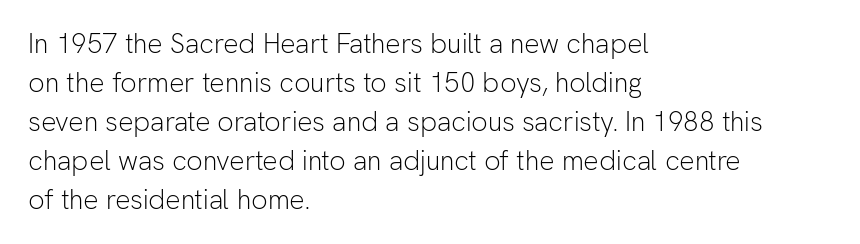
Nothing heavy about these letters — not bold at all. The block of text has a typical density, with ordinary space between rows. Posture: straight, roman, zero tilt. Quick note: underline off. The letterforms sit shoulder to shoulder at normal distance.
